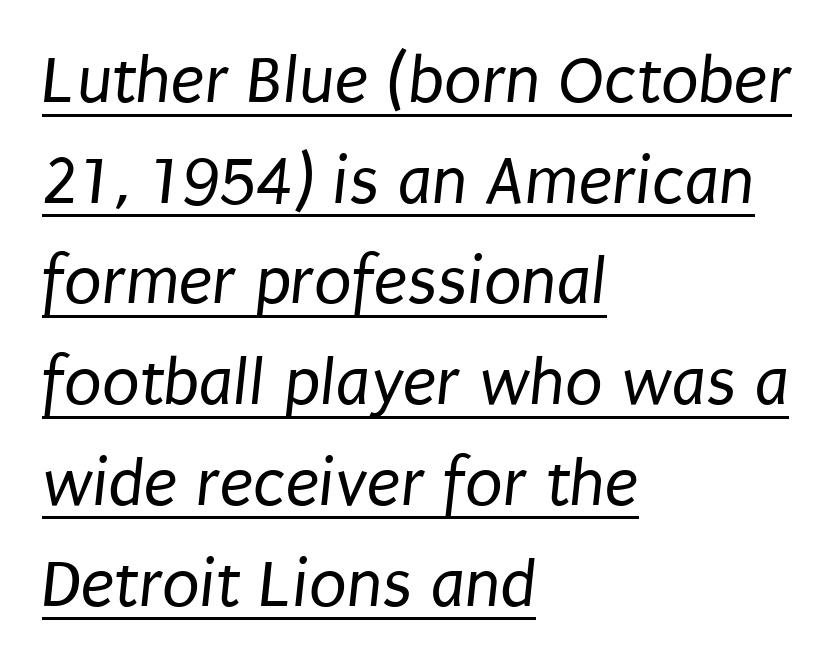
Leftover space on each line is placed entirely after the last word. Weight: in the light-to-regular range. The horizontal fit of the characters is conventional and even. Check where the strokes stop: nothing finishes them off — pure sans.
